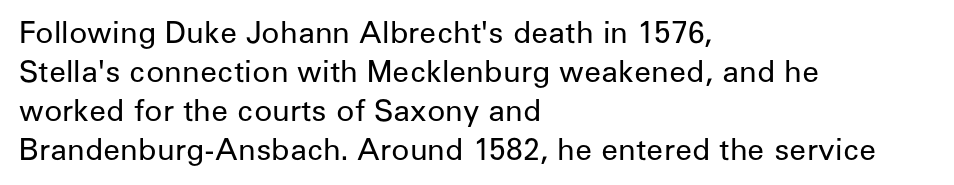
The image shows 30 px regular-weight sans-serif type, upright; set left-aligned, normal line spacing (1.3x), normal letter spacing, not underlined; low stroke contrast and a medium x-height.
